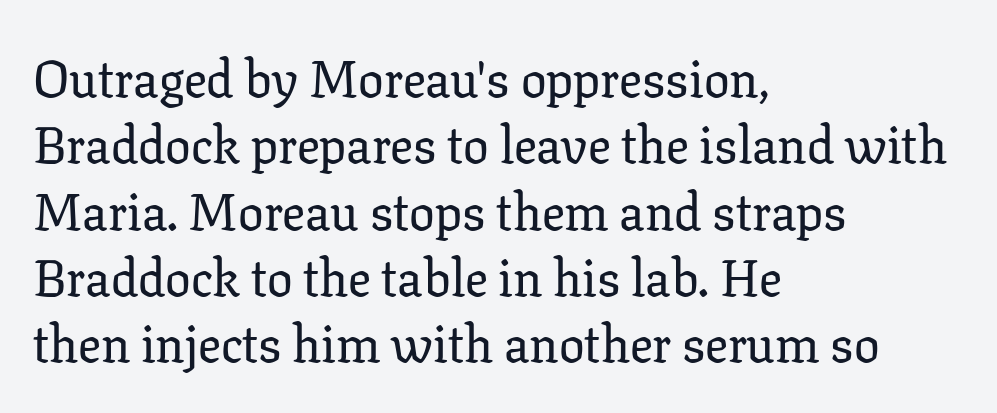
The image shows 51 px serif type, upright; set left-aligned, normal line spacing (1.3x), normal letter spacing, not underlined; low stroke contrast and a medium x-height.
